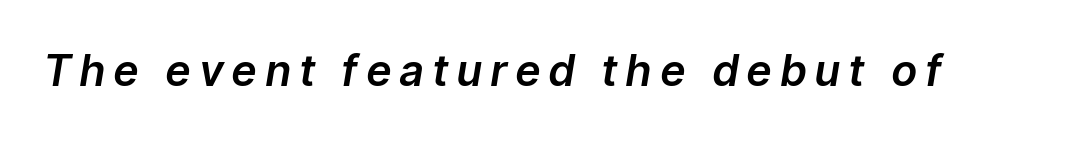
The rendering applies a slant to the glyphs. The passage shown is typed in a proportional face where columns would drift. Decoration check: the copy has no underline. This sample uses expanded letter spacing, leaving extra air between glyphs.
